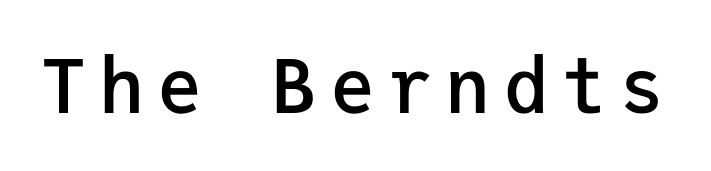
{"serif": "no", "italic": "no", "bold": "semi", "weight": "semibold", "width": "normal", "stroke_contrast": "low", "x_height": "medium", "monospaced": "yes", "underline": "no", "glyph_px": 75}
